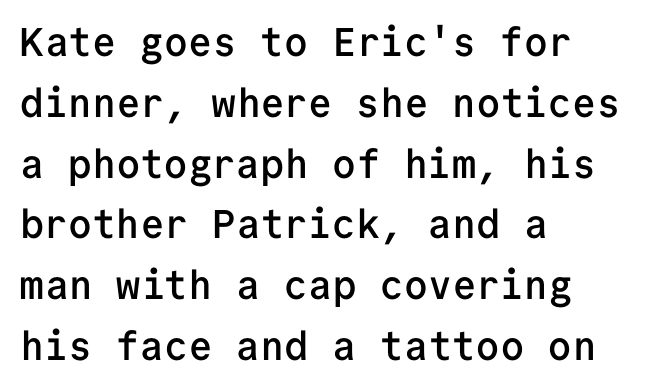
Honestly, there is no underline to notice here at all. Regarding serifs, this sample does without them. Notice the strokes are somewhat thickened but not fully heavy: this is a semibold. Every stem runs plumb, perpendicular to the baseline. The letters sit at their default tracking, neither squeezed nor spread. Regular leading.
